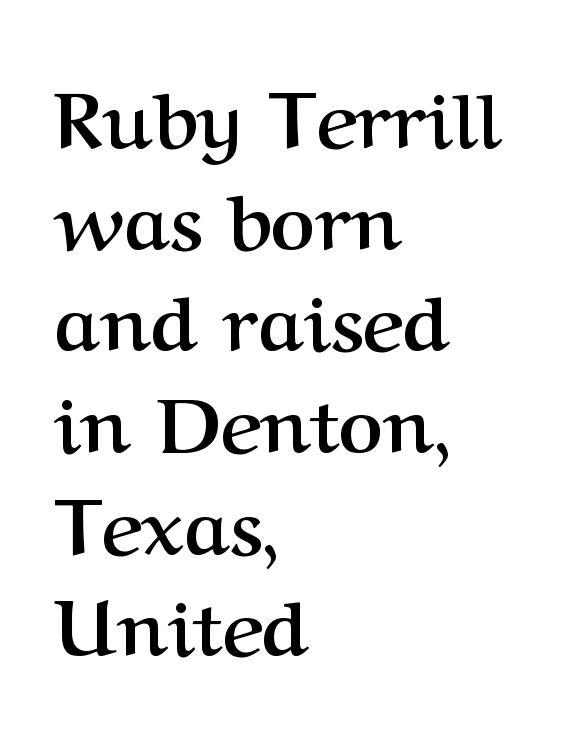
{"serif": "yes", "italic": "no", "bold": "yes", "weight": "semibold", "width": "normal", "stroke_contrast": "medium", "x_height": "medium", "monospaced": "no", "underline": "no", "align": "left", "line_spacing": "normal", "line_spacing_ratio": 1.32, "letter_spacing": "normal", "letter_spacing_em": 0.0, "glyph_px": 77}
